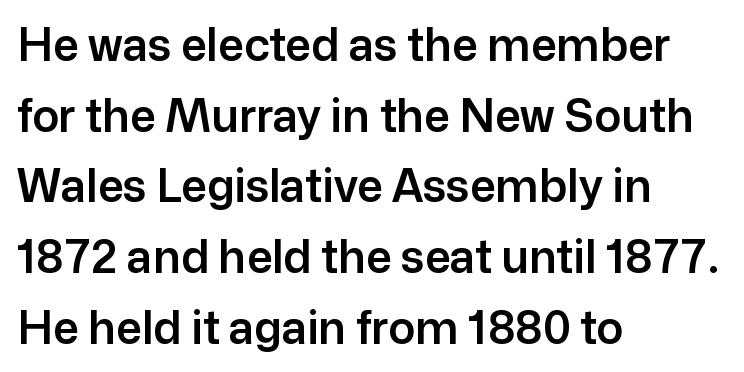
{"serif": "no", "italic": "no", "width": "normal", "stroke_contrast": "low", "x_height": "medium", "monospaced": "no", "underline": "no", "align": "left", "line_spacing": "normal", "line_spacing_ratio": 1.57, "letter_spacing": "normal", "letter_spacing_em": 0.0, "glyph_px": 45}
